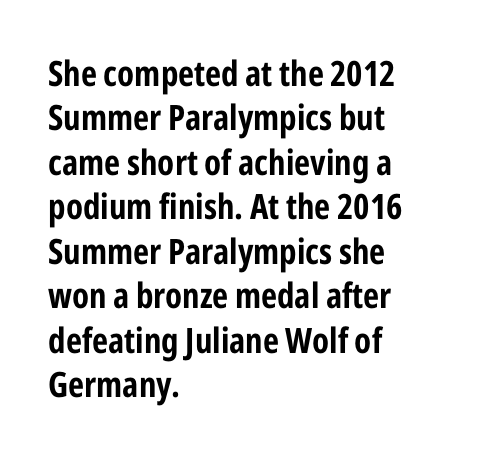
Does the leading feel generous? No, just average. Words appear dense and cohesive because spacing is normal. These lines are set flush left with a ragged right edge. Type without underlining. Each letter keeps its own natural width here, so spacing adapts to shape.
